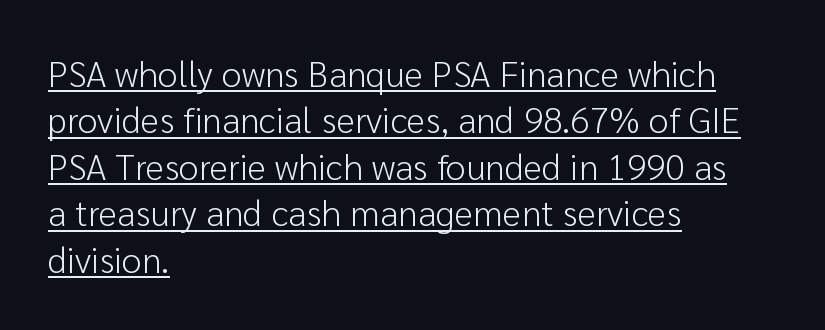
The image shows 36 px light sans-serif type, upright; set left-aligned, normal line spacing (1.29x), normal letter spacing, underlined; low stroke contrast and a medium x-height.
